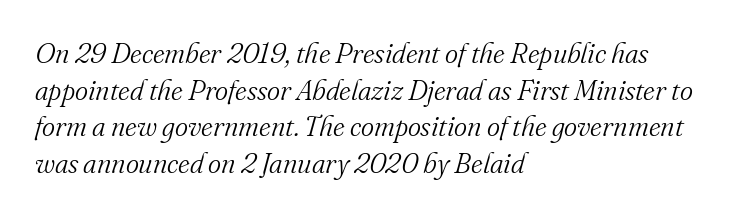
{"serif": "yes", "italic": "yes", "lean": "right", "slant_degrees": 16, "bold": "no", "weight": "light", "width": "normal", "stroke_contrast": "medium", "x_height": "small", "monospaced": "no", "underline": "no", "align": "left", "line_spacing": "normal", "line_spacing_ratio": 1.31, "letter_spacing": "normal", "letter_spacing_em": 0.0, "glyph_px": 28}
